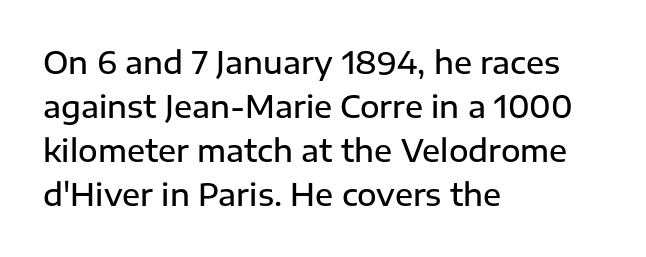
Q: Is the text bold? A: Semi-bold.
Q: Is the text italic (slanted)? A: No, it is upright.
Q: Is the typeface a serif or a sans-serif typeface? A: Sans-serif.
Q: Is the text underlined? A: No.
Q: How is the paragraph aligned? A: Left-aligned.
Q: Is the spacing between letters normal or unusually wide? A: Normal.
Q: Is the spacing between lines tight, normal or loose? A: Normal.
Q: Width (condensed, normal, or wide)? A: Normal.
Q: Stroke contrast? A: Low.
Q: x-height? A: Medium.
Q: Monospaced? A: No.
